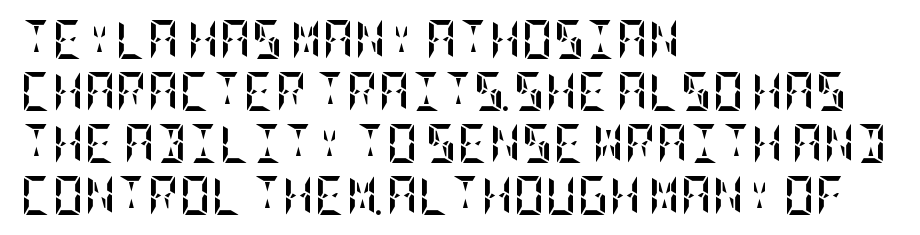
These lines sit exactly where default settings would place them. The passage shown has conventional tracking throughout. Each row of text sits above clean, open space. Weight check: bold — yes, fully.
